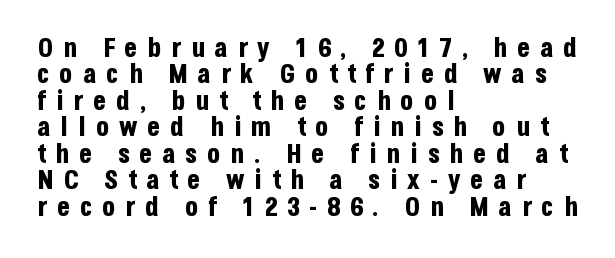
Q: Is the text bold? A: Yes.
Q: Is the text italic (slanted)? A: No, it is upright.
Q: Is the text underlined? A: No.
Q: How is the paragraph aligned? A: Left-aligned.
Q: Is the spacing between letters normal or unusually wide? A: Unusually wide.
Q: Is the spacing between lines tight, normal or loose? A: Tight.
